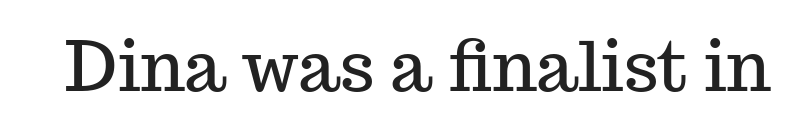
{"serif": "yes", "italic": "no", "width": "normal", "stroke_contrast": "medium", "x_height": "medium", "monospaced": "no", "underline": "no", "letter_spacing": "normal", "letter_spacing_em": 0.0, "glyph_px": 68}
